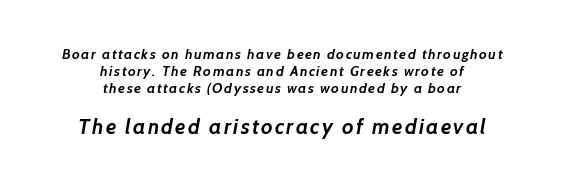
A bare baseline throughout the passage. These lines carry a lot of weight — the face is fully bold. The later block is typeset at a bigger size than the earlier block. Line starts and ends both wander, symmetrically.
